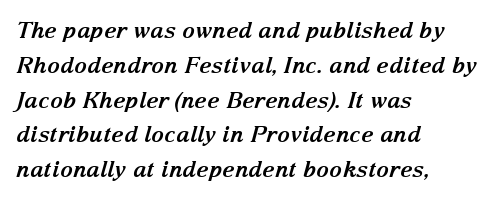
An italicized treatment has been applied to the whole sample. The setting favours the left margin, as ordinary paragraphs usually do. Students, observe: this is what conventionally led text looks like. Every letter is thick-stroked: bold, no question. Inter-character spacing is left at the font's built-in metrics. Lines of text with bare space underneath.
